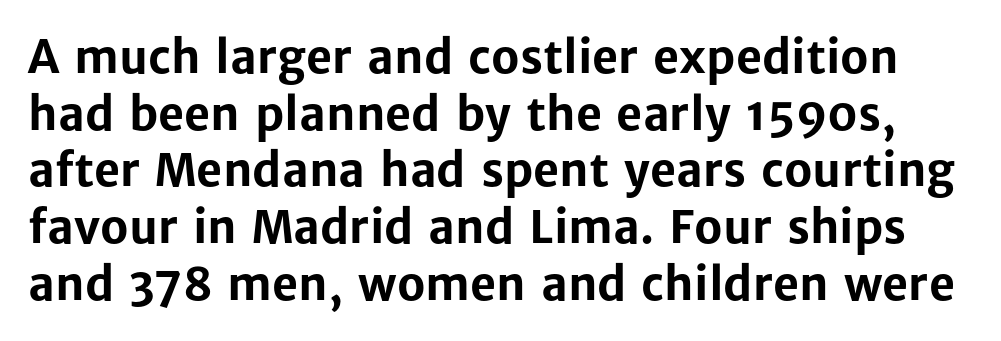
Q: Is the text bold? A: Yes.
Q: Is the text italic (slanted)? A: No, it is upright.
Q: Is the typeface a serif or a sans-serif typeface? A: Sans-serif.
Q: Is the text underlined? A: No.
Q: Is the spacing between letters normal or unusually wide? A: Normal.
Q: Is the spacing between lines tight, normal or loose? A: Normal.
Q: Width (condensed, normal, or wide)? A: Normal.
Q: Stroke contrast? A: Low.
Q: x-height? A: Medium.
Q: Monospaced? A: No.
